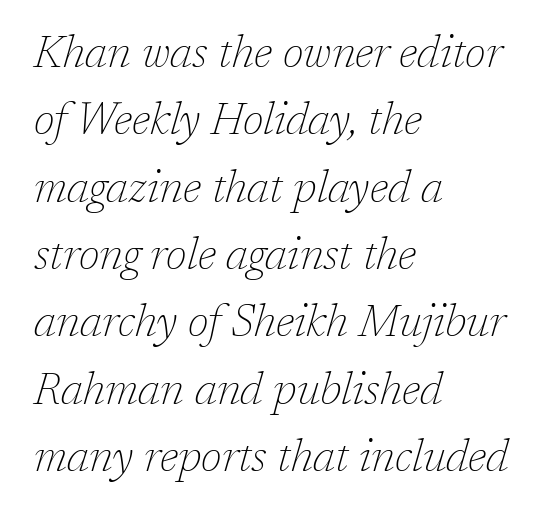
The image shows 44 px thin serif type, italic (leaning right); set left-aligned, normal line spacing (1.53x), normal letter spacing, not underlined; low stroke contrast and a medium x-height.
